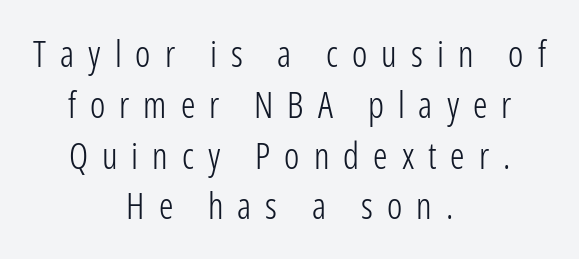
Vertical strokes here are truly vertical. Vertical spacing — default. The weight tops out at a normal text grade. Short note: letters widely spaced.
